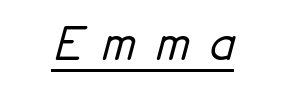
The image shows 44 px sans-serif type; set unusually wide letter spacing (+0.45 em), underlined; low stroke contrast and a medium x-height.
